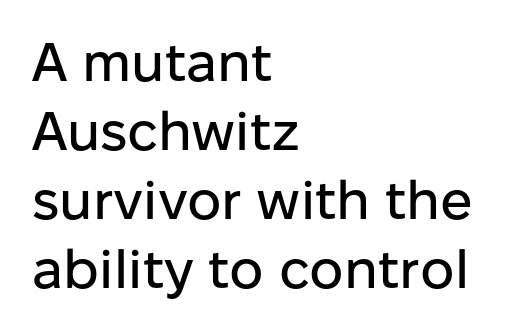
Q: Is the text italic (slanted)? A: No, it is upright.
Q: Is the typeface a serif or a sans-serif typeface? A: Sans-serif.
Q: Is the text underlined? A: No.
Q: How is the paragraph aligned? A: Left-aligned.
Q: Is the spacing between letters normal or unusually wide? A: Normal.
Q: Is the spacing between lines tight, normal or loose? A: Normal.
Q: Width (condensed, normal, or wide)? A: Normal.
Q: Stroke contrast? A: Low.
Q: x-height? A: Medium.
Q: Monospaced? A: No.
